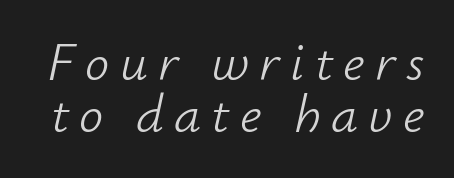
Q: Is the text bold? A: No.
Q: Is the text italic (slanted)? A: Yes, it leans right by about 12 degrees.
Q: Is the text underlined? A: No.
Q: Is the spacing between lines tight, normal or loose? A: Tight.
Q: Width (condensed, normal, or wide)? A: Normal.
Q: Stroke contrast? A: Low.
Q: x-height? A: Small.
Q: Monospaced? A: No.
